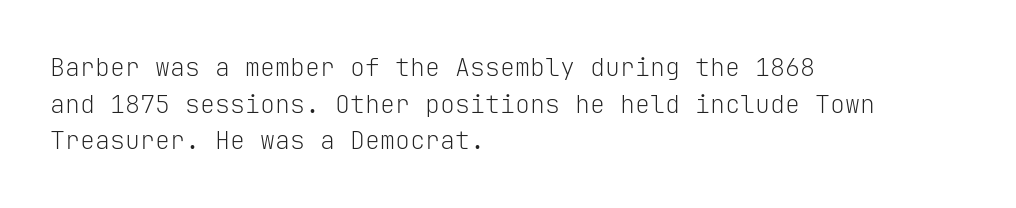
{"italic": "no", "bold": "no", "underline": "no", "align": "left", "line_spacing": "normal", "line_spacing_ratio": 1.47, "letter_spacing": "normal", "letter_spacing_em": 0.0, "glyph_px": 25}
